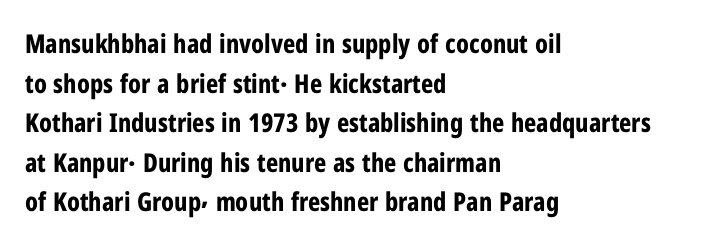
Q: Is the text bold? A: Yes.
Q: Is the text italic (slanted)? A: No, it is upright.
Q: Is the text underlined? A: No.
Q: How is the paragraph aligned? A: Left-aligned.
Q: Is the spacing between letters normal or unusually wide? A: Normal.
Q: Is the spacing between lines tight, normal or loose? A: Normal.
